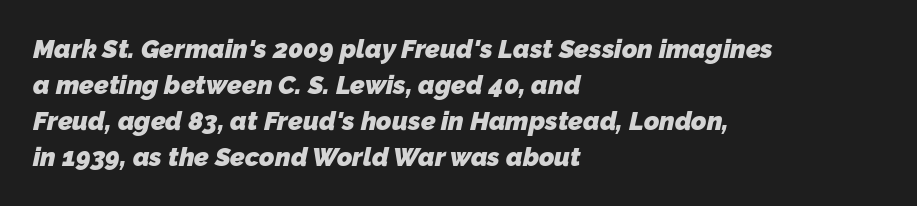
Q: Is the text bold? A: Yes.
Q: Is the text underlined? A: No.
Q: How is the paragraph aligned? A: Left-aligned.
Q: Is the spacing between letters normal or unusually wide? A: Normal.
Q: Is the spacing between lines tight, normal or loose? A: Normal.
